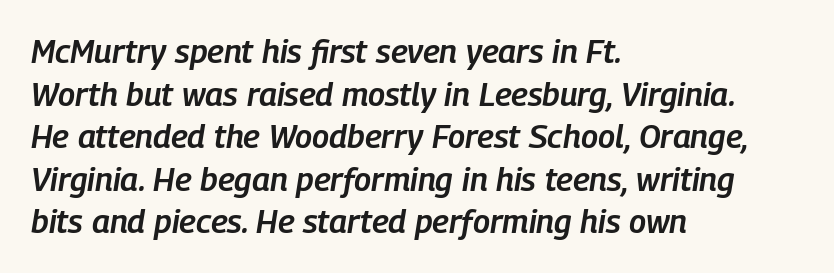
Q: Is the text bold? A: Semi-bold.
Q: Is the text italic (slanted)? A: Yes, it leans right by about 9 degrees.
Q: Is the text underlined? A: No.
Q: How is the paragraph aligned? A: Left-aligned.
Q: Is the spacing between letters normal or unusually wide? A: Normal.
Q: Is the spacing between lines tight, normal or loose? A: Normal.
Q: Width (condensed, normal, or wide)? A: Condensed.
Q: Stroke contrast? A: Low.
Q: x-height? A: Medium.
Q: Monospaced? A: No.
